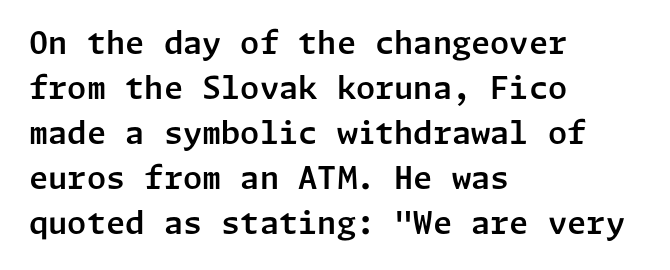
Q: Is the text italic (slanted)? A: No, it is upright.
Q: Is the typeface a serif or a sans-serif typeface? A: Sans-serif.
Q: Is the text underlined? A: No.
Q: How is the paragraph aligned? A: Left-aligned.
Q: Is the spacing between letters normal or unusually wide? A: Normal.
Q: Is the spacing between lines tight, normal or loose? A: Normal.
Q: Width (condensed, normal, or wide)? A: Normal.
Q: Stroke contrast? A: Low.
Q: x-height? A: Medium.
